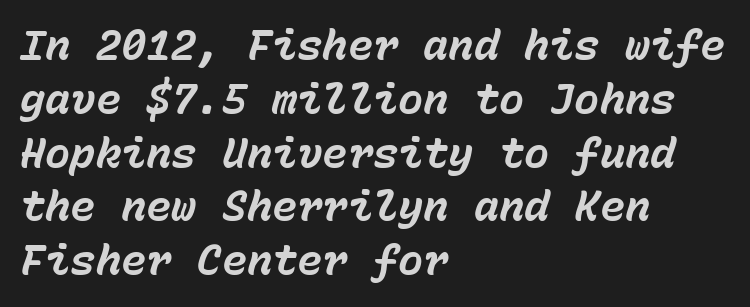
Q: Is the text bold? A: Yes.
Q: Is the text italic (slanted)? A: Yes, it leans right by about 15 degrees.
Q: Is the text underlined? A: No.
Q: How is the paragraph aligned? A: Left-aligned.
Q: Is the spacing between letters normal or unusually wide? A: Normal.
Q: Is the spacing between lines tight, normal or loose? A: Normal.
Q: Width (condensed, normal, or wide)? A: Normal.
Q: Stroke contrast? A: Low.
Q: x-height? A: Medium.
Q: Monospaced? A: Yes.
